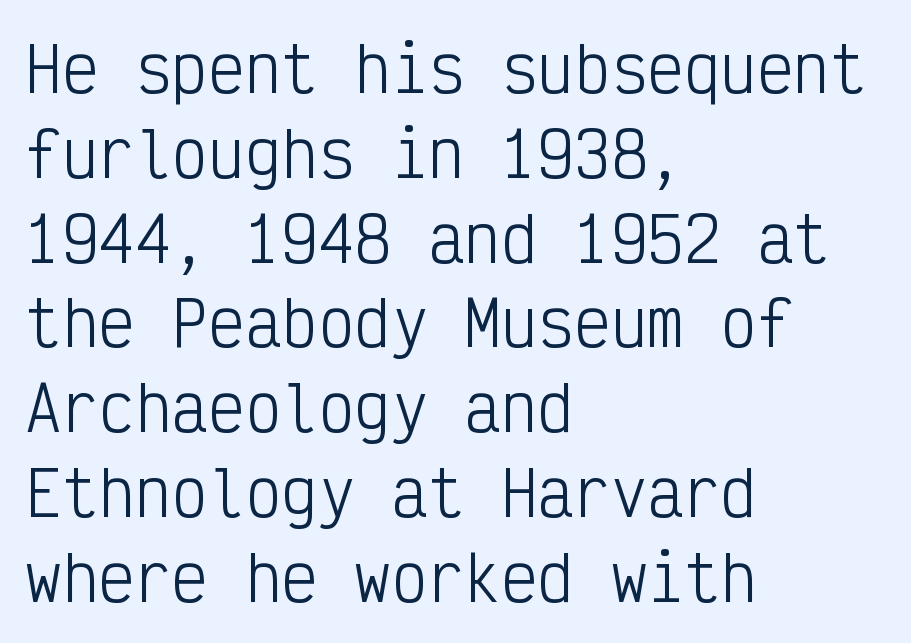
Q: Is the text bold? A: No.
Q: Is the text italic (slanted)? A: No, it is upright.
Q: Is the typeface a serif or a sans-serif typeface? A: Sans-serif.
Q: Is the text underlined? A: No.
Q: How is the paragraph aligned? A: Left-aligned.
Q: Is the spacing between letters normal or unusually wide? A: Normal.
Q: Is the spacing between lines tight, normal or loose? A: Normal.
Q: Width (condensed, normal, or wide)? A: Condensed.
Q: Stroke contrast? A: Low.
Q: x-height? A: Medium.
Q: Monospaced? A: Yes.
